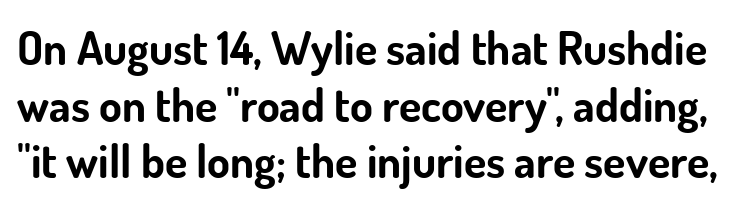
Nope, no serifs anywhere on these letters. The specimen reads as upright at a glance. Beneath every word, the page is bare. How heavy is the stroke? Heavy — this is a bold. Spacing verdict: proportional, widths tailored to each character.
